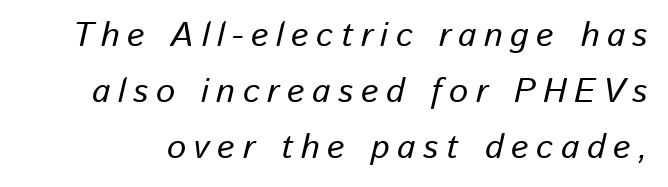
{"italic": "yes", "lean": "right", "slant_degrees": 13, "width": "normal", "stroke_contrast": "low", "x_height": "medium", "monospaced": "no", "underline": "no", "line_spacing": "normal", "line_spacing_ratio": 1.64, "letter_spacing": "wide", "letter_spacing_em": 0.22, "glyph_px": 34}
